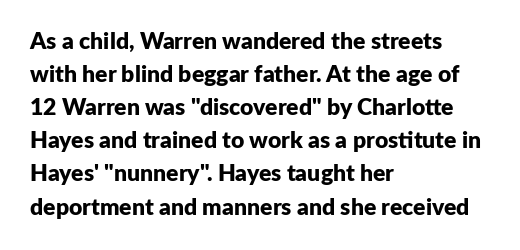
Q: Is the text bold? A: Yes.
Q: Is the text italic (slanted)? A: No, it is upright.
Q: Is the text underlined? A: No.
Q: How is the paragraph aligned? A: Left-aligned.
Q: Is the spacing between letters normal or unusually wide? A: Normal.
Q: Is the spacing between lines tight, normal or loose? A: Normal.
